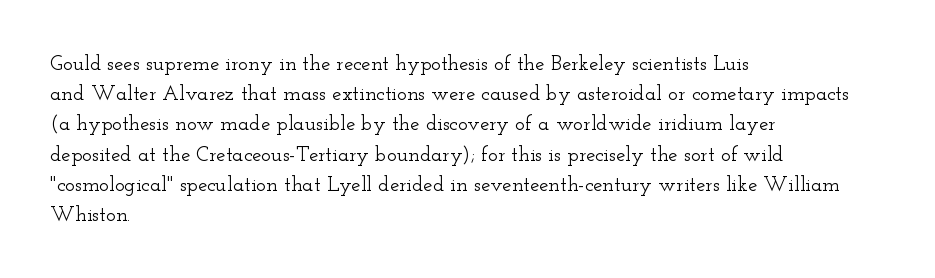
The lines sit at an ordinary, default distance from one another. In terms of posture, this sample is upright. What stands out about the letter spacing? Nothing — it is the standard amount. Leftover space on each line is placed entirely after the last word. Check the space under the baseline: it is left empty.
